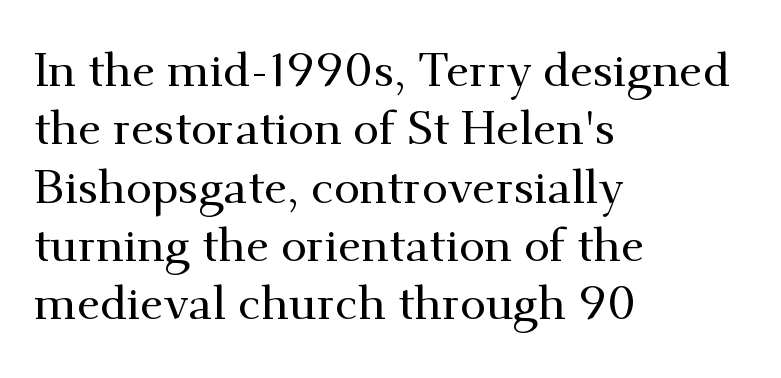
Q: Is the text italic (slanted)? A: No, it is upright.
Q: Is the typeface a serif or a sans-serif typeface? A: Serif.
Q: Is the text underlined? A: No.
Q: How is the paragraph aligned? A: Left-aligned.
Q: Is the spacing between letters normal or unusually wide? A: Normal.
Q: Width (condensed, normal, or wide)? A: Normal.
Q: Stroke contrast? A: Medium.
Q: x-height? A: Small.
Q: Monospaced? A: No.
